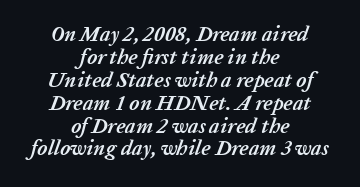
{"italic": "yes", "lean": "right", "slant_degrees": 20, "bold": "yes", "underline": "no", "align": "center", "line_spacing": "tight", "line_spacing_ratio": 1.09, "letter_spacing": "normal", "letter_spacing_em": 0.0, "glyph_px": 21}
